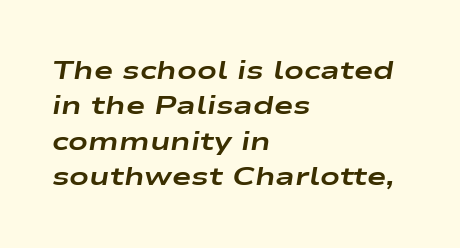
Q: Is the text bold? A: Yes.
Q: Is the text italic (slanted)? A: Yes, it leans right by about 9 degrees.
Q: Is the text underlined? A: No.
Q: How is the paragraph aligned? A: Left-aligned.
Q: Is the spacing between letters normal or unusually wide? A: Normal.
Q: Is the spacing between lines tight, normal or loose? A: Normal.
